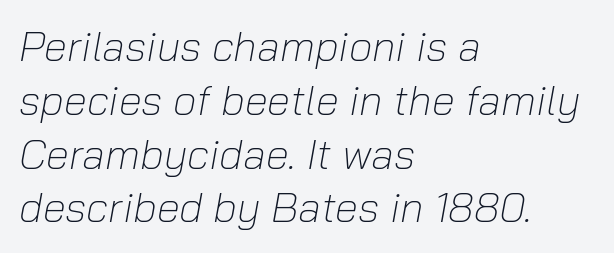
Q: Is the text bold? A: No.
Q: Is the text italic (slanted)? A: Yes, it leans right by about 10 degrees.
Q: Is the text underlined? A: No.
Q: How is the paragraph aligned? A: Left-aligned.
Q: Is the spacing between letters normal or unusually wide? A: Normal.
Q: Is the spacing between lines tight, normal or loose? A: Normal.
Q: Width (condensed, normal, or wide)? A: Normal.
Q: Stroke contrast? A: Low.
Q: x-height? A: Medium.
Q: Monospaced? A: No.
